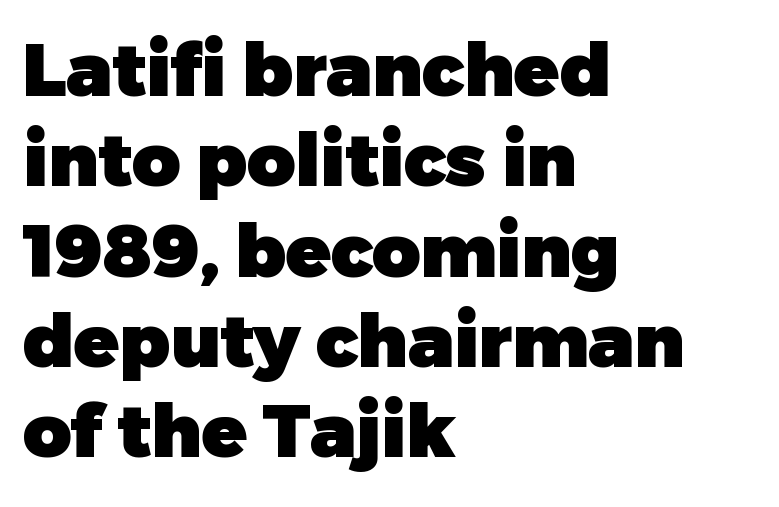
{"serif": "no", "italic": "no", "bold": "yes", "weight": "heavy", "width": "normal", "stroke_contrast": "low", "x_height": "medium", "monospaced": "no", "underline": "no", "align": "left", "line_spacing_ratio": 1.22, "letter_spacing": "normal", "letter_spacing_em": 0.0, "glyph_px": 74}
